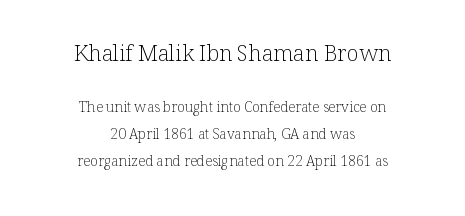
{"italic": "no", "bold": "no", "underline": "no", "align": "center", "line_spacing": "loose", "line_spacing_ratio": 1.9, "letter_spacing": "normal", "letter_spacing_em": 0.0, "larger_block": "first", "size_ratio": 1.57, "glyph_px": 22}
